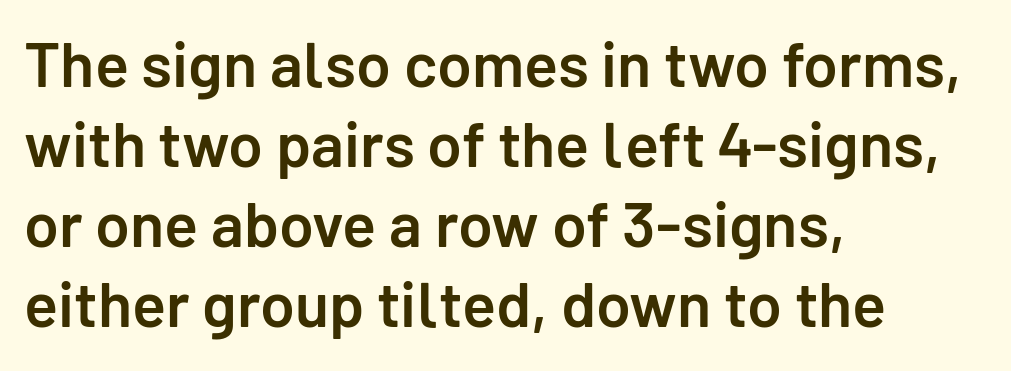
Regarding leading, the lines here are spaced in the standard way. Just letters on the line, the space beneath them empty. Varying glyph widths throughout — classic text-font behaviour. Standard letterfit; no display-style spreading of the glyphs. Students, this is semibold: more ink than regular, less than bold. Layout note: lines flush left.
